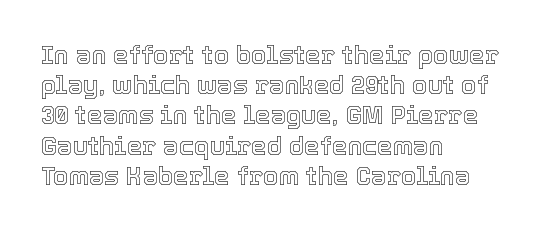
Q: Is the text italic (slanted)? A: No, it is upright.
Q: Is the text underlined? A: No.
Q: How is the paragraph aligned? A: Left-aligned.
Q: Is the spacing between letters normal or unusually wide? A: Normal.
